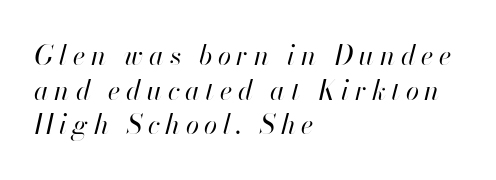
The image shows 27 px text type, italic (leaning right); set left-aligned, normal line spacing (1.28x), unusually wide letter spacing (+0.21 em), not underlined.
